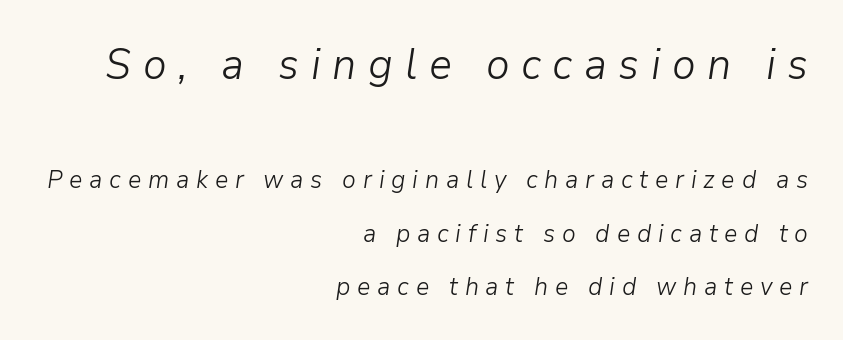
Q: Is the text bold? A: No.
Q: Is the text italic (slanted)? A: Yes, it leans right by about 9 degrees.
Q: Is the text underlined? A: No.
Q: How is the paragraph aligned? A: Right-aligned.
Q: Is the spacing between letters normal or unusually wide? A: Unusually wide.
Q: Is the spacing between lines tight, normal or loose? A: Loose.
Q: Which block of text is set in a larger size, the first (top) or the second (bottom)? A: The first (top) one.
Q: Width (condensed, normal, or wide)? A: Normal.
Q: Stroke contrast? A: Low.
Q: x-height? A: Medium.
Q: Monospaced? A: No.
